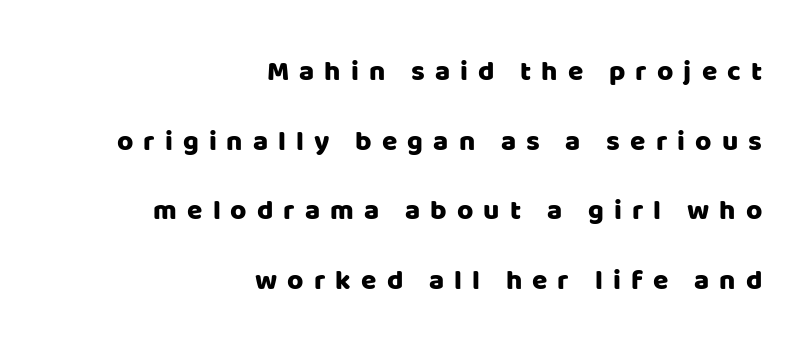
Short note: letters widely spaced. The typography opts for an upright posture over an oblique one. This sample is right-justified, so line beginnings fall wherever the words allow. This sample trades compactness for vertical openness between lines.
